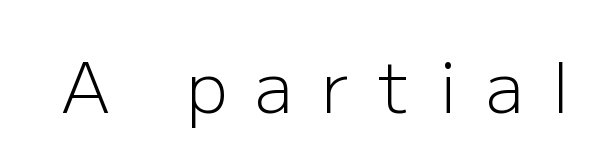
What kind of face is this? One without serifs — a sans. Quick note: underline off. The type is letterspaced generously, with wide tracking. The rendering uses natural spacing where letterforms have individual widths.
